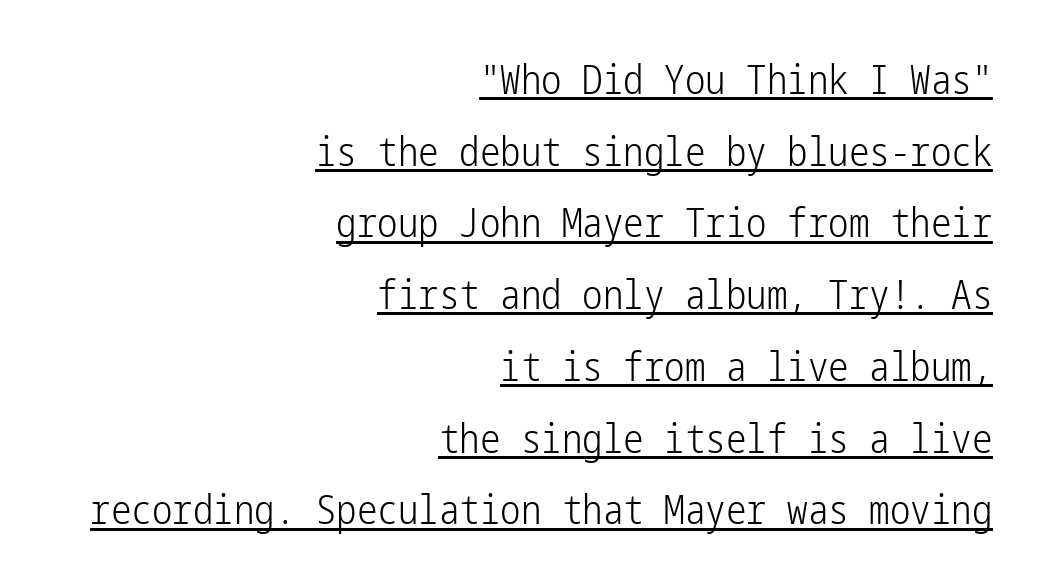
The image shows 41 px light, condensed sans-serif type, upright; set right-aligned, line spacing 1.75x, normal letter spacing, underlined; low stroke contrast and a medium x-height.
